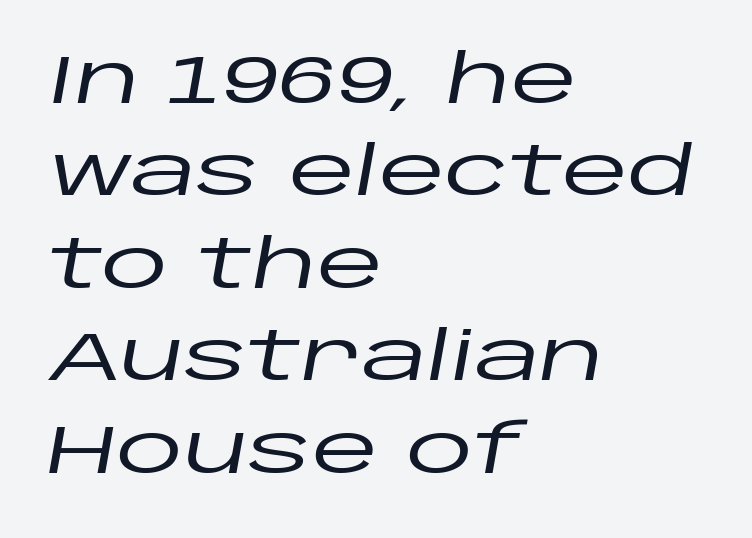
Looks like regular typesetting: each glyph gets only the width it needs. The rendering anchors every line to the left-hand side. Default kerning and tracking; the words read as compact shapes. If you measured baseline to baseline, you'd find a middling distance.
